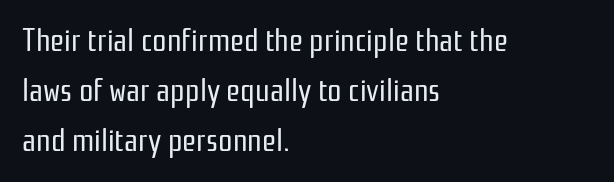
{"serif": "no", "italic": "no", "bold": "no", "weight": "regular", "width": "condensed", "stroke_contrast": "low", "x_height": "medium", "monospaced": "no", "underline": "no", "align": "left", "line_spacing": "normal", "line_spacing_ratio": 1.57, "letter_spacing": "normal", "letter_spacing_em": 0.0, "glyph_px": 32}
